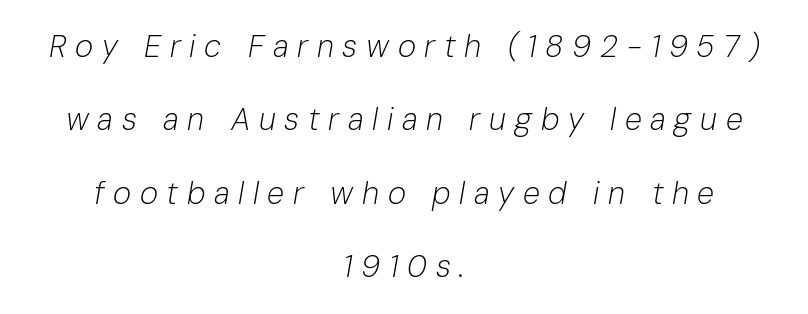
Q: Is the text bold? A: No.
Q: Is the text italic (slanted)? A: Yes, it leans right by about 10 degrees.
Q: Is the text underlined? A: No.
Q: How is the paragraph aligned? A: Centered.
Q: Is the spacing between letters normal or unusually wide? A: Unusually wide.
Q: Is the spacing between lines tight, normal or loose? A: Loose.
Q: Width (condensed, normal, or wide)? A: Normal.
Q: Stroke contrast? A: Low.
Q: x-height? A: Medium.
Q: Monospaced? A: No.
